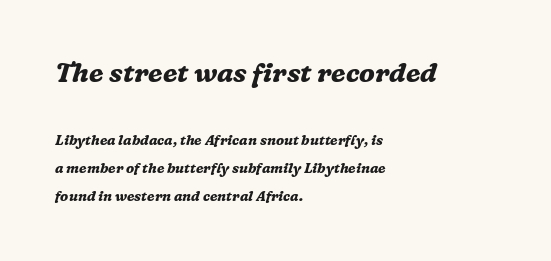
The image shows 27 px bold type, italic (leaning right); set left-aligned, loose line spacing (2.01x), normal letter spacing, not underlined; the first (top) block is 1.93x larger.
